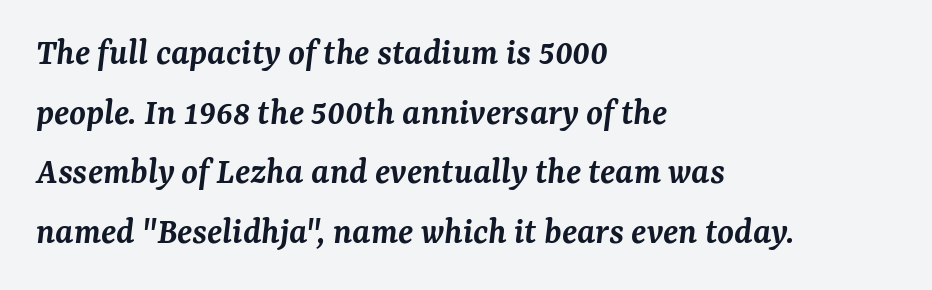
Q: Is the text bold? A: Semi-bold.
Q: Is the text italic (slanted)? A: Yes, it leans right by about 7 degrees.
Q: Is the typeface a serif or a sans-serif typeface? A: Serif.
Q: Is the text underlined? A: No.
Q: How is the paragraph aligned? A: Left-aligned.
Q: Is the spacing between letters normal or unusually wide? A: Normal.
Q: Is the spacing between lines tight, normal or loose? A: Normal.
Q: Width (condensed, normal, or wide)? A: Normal.
Q: Stroke contrast? A: Medium.
Q: x-height? A: Medium.
Q: Monospaced? A: No.
